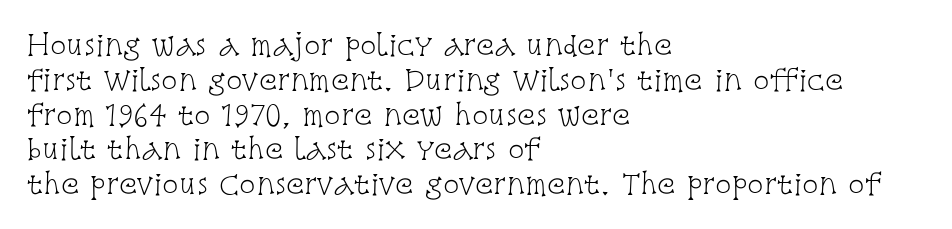
The image shows 27 px text type, upright; set left-aligned, normal line spacing (1.29x), normal letter spacing, not underlined.
